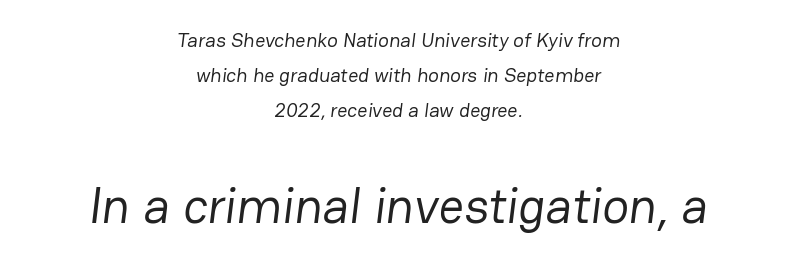
{"serif": "no", "bold": "no", "weight": "regular", "width": "normal", "stroke_contrast": "low", "x_height": "medium", "monospaced": "no", "underline": "no", "align": "center", "line_spacing_ratio": 1.76, "letter_spacing": "normal", "letter_spacing_em": 0.0, "larger_block": "second", "size_ratio": 2.5, "glyph_px": 50}
